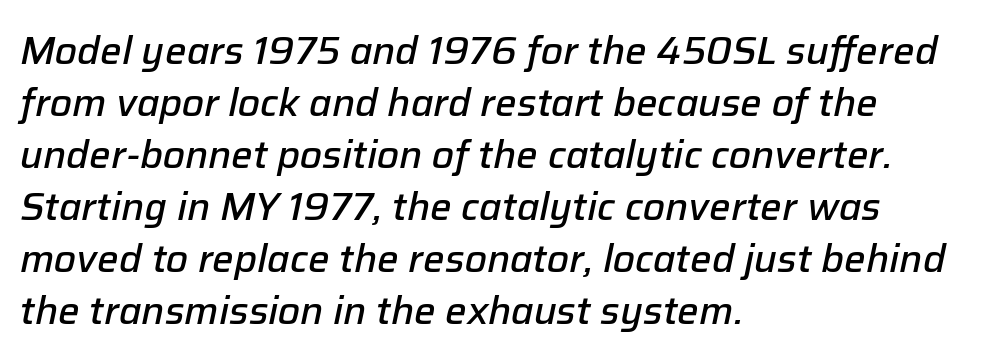
The tracking reads as untouched default to a designer's eye. Does the copy run flush right? No — it runs flush left. Descenders are the only things crossing below the line. Does the weight exceed regular? Yes, but only to semibold.
